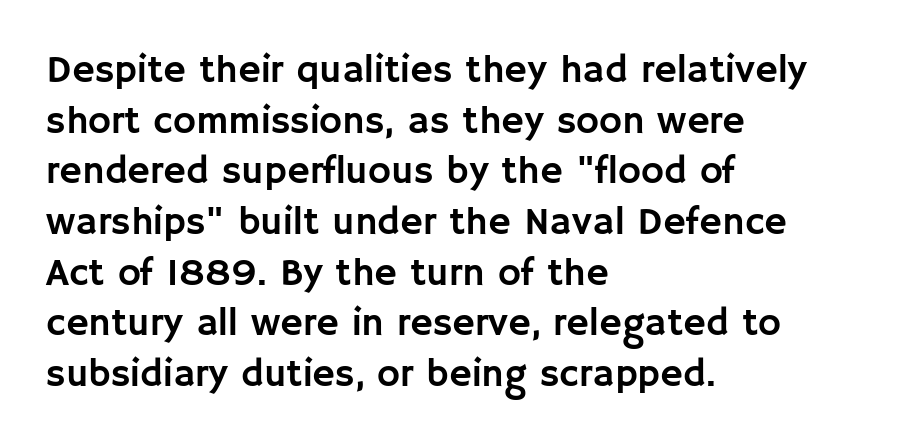
{"serif": "no", "italic": "no", "width": "normal", "stroke_contrast": "low", "x_height": "large", "monospaced": "no", "underline": "no", "align": "left", "line_spacing": "normal", "line_spacing_ratio": 1.3, "letter_spacing": "normal", "letter_spacing_em": 0.0, "glyph_px": 39}
